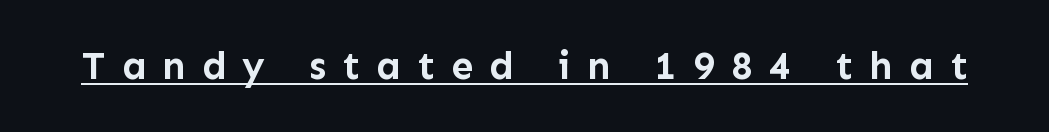
Q: Is the text bold? A: Yes.
Q: Is the text italic (slanted)? A: No, it is upright.
Q: Is the typeface a serif or a sans-serif typeface? A: Sans-serif.
Q: Is the text underlined? A: Yes.
Q: Is the spacing between letters normal or unusually wide? A: Unusually wide.
Q: Width (condensed, normal, or wide)? A: Normal.
Q: Stroke contrast? A: Low.
Q: x-height? A: Medium.
Q: Monospaced? A: No.
